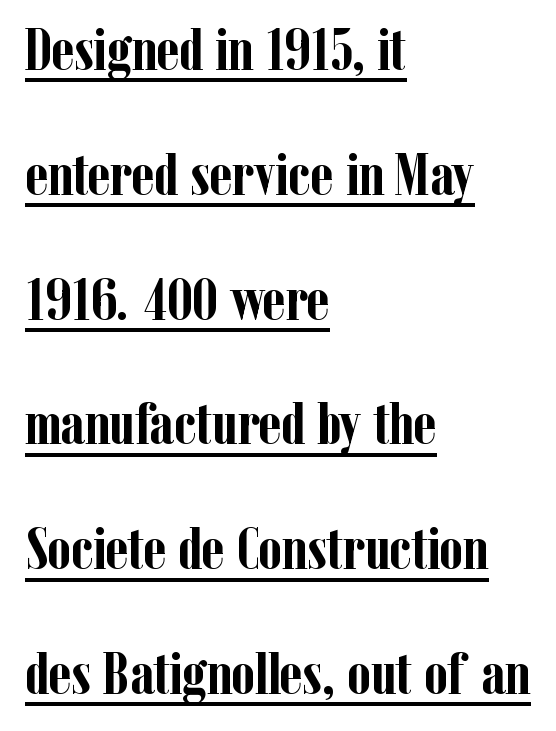
Q: Is the text bold? A: Yes.
Q: Is the text italic (slanted)? A: No, it is upright.
Q: Is the typeface a serif or a sans-serif typeface? A: Serif.
Q: Is the text underlined? A: Yes.
Q: How is the paragraph aligned? A: Left-aligned.
Q: Is the spacing between letters normal or unusually wide? A: Normal.
Q: Is the spacing between lines tight, normal or loose? A: Loose.
Q: Width (condensed, normal, or wide)? A: Condensed.
Q: Stroke contrast? A: Low.
Q: x-height? A: Medium.
Q: Monospaced? A: No.
